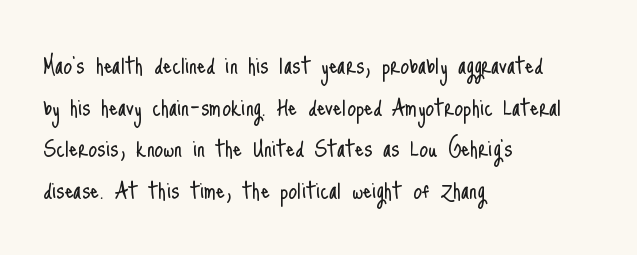
These lines were composed using upright roman letters. Does the copy run flush right? No — it runs flush left. Evenly set lines give the paragraph a standard silhouette. Stroke mass is kept to a normal reading level or below. Nothing unusual about the tracking: characters are spaced as the font intends.
